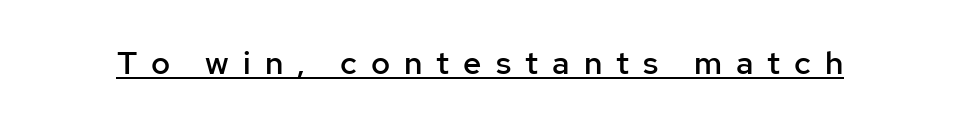
{"serif": "no", "italic": "no", "bold": "semi", "weight": "semibold", "width": "normal", "stroke_contrast": "low", "x_height": "medium", "monospaced": "no", "underline": "yes", "letter_spacing": "wide", "letter_spacing_em": 0.44, "glyph_px": 32}
